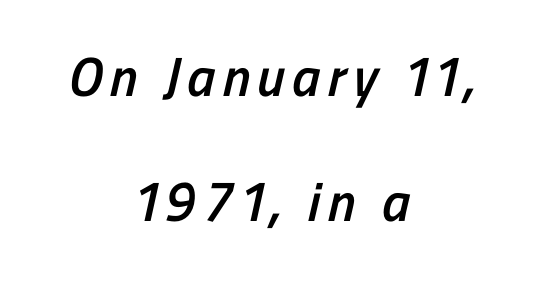
The image shows 55 px semibold, condensed sans-serif type; set centered, loose line spacing (2.27x), not underlined; low stroke contrast and a medium x-height.
